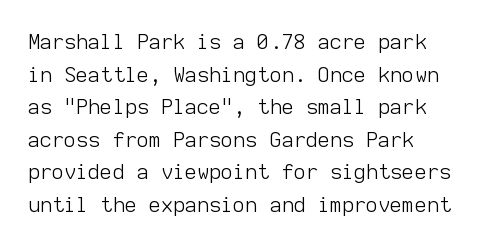
{"italic": "no", "bold": "no", "underline": "no", "line_spacing": "normal", "line_spacing_ratio": 1.55, "letter_spacing": "normal", "letter_spacing_em": 0.0, "glyph_px": 21}
